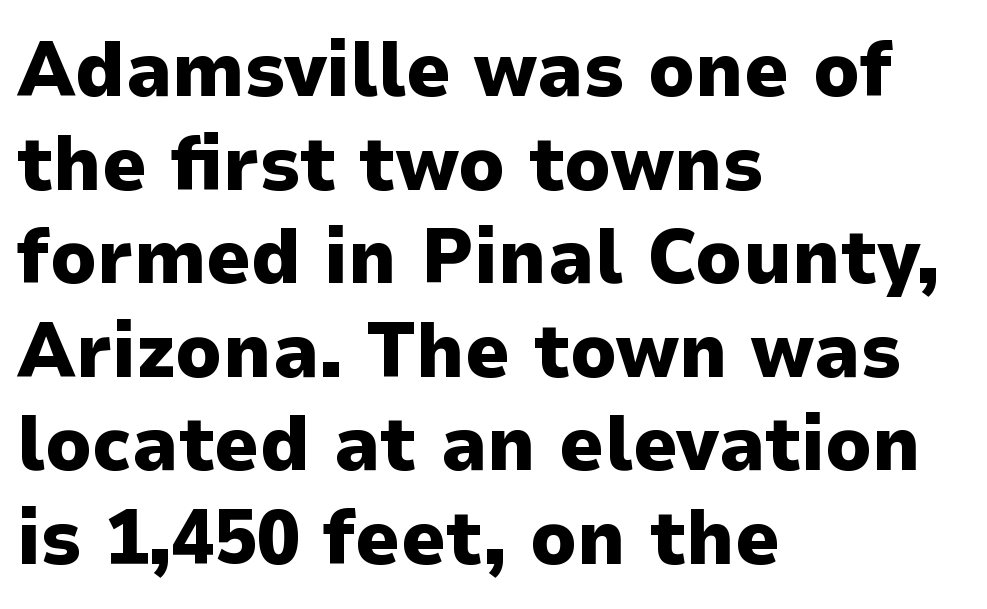
Q: Is the text bold? A: Yes.
Q: Is the text italic (slanted)? A: No, it is upright.
Q: Is the typeface a serif or a sans-serif typeface? A: Sans-serif.
Q: Is the text underlined? A: No.
Q: How is the paragraph aligned? A: Left-aligned.
Q: Is the spacing between letters normal or unusually wide? A: Normal.
Q: Width (condensed, normal, or wide)? A: Normal.
Q: Stroke contrast? A: Low.
Q: x-height? A: Medium.
Q: Monospaced? A: No.
